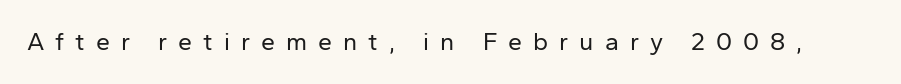
Spacing between characters has been opened up far beyond the box default. Check the space under the baseline: it is left empty. The axis of the letterforms is exactly vertical. The typesetting does not lean heavy: it is not bold.
